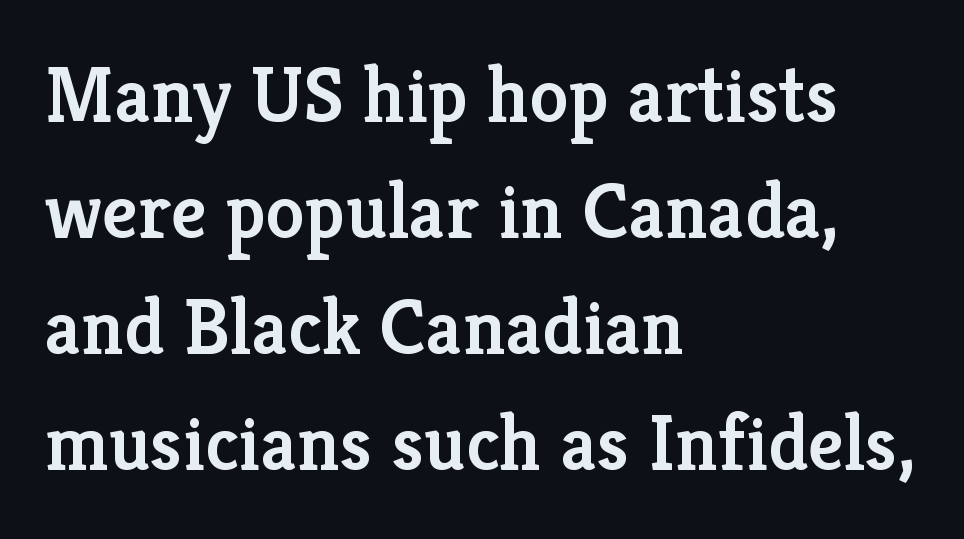
Q: Is the text bold? A: Semi-bold.
Q: Is the text italic (slanted)? A: No, it is upright.
Q: Is the typeface a serif or a sans-serif typeface? A: Serif.
Q: Is the text underlined? A: No.
Q: How is the paragraph aligned? A: Left-aligned.
Q: Is the spacing between letters normal or unusually wide? A: Normal.
Q: Is the spacing between lines tight, normal or loose? A: Normal.
Q: Width (condensed, normal, or wide)? A: Normal.
Q: Stroke contrast? A: Low.
Q: x-height? A: Medium.
Q: Monospaced? A: No.
